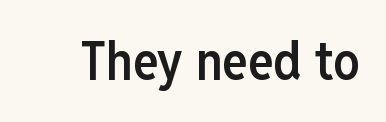
Q: Is the text bold? A: Semi-bold.
Q: Is the text italic (slanted)? A: No, it is upright.
Q: Is the typeface a serif or a sans-serif typeface? A: Sans-serif.
Q: Is the text underlined? A: No.
Q: Is the spacing between letters normal or unusually wide? A: Normal.
Q: Width (condensed, normal, or wide)? A: Condensed.
Q: Stroke contrast? A: Low.
Q: x-height? A: Medium.
Q: Monospaced? A: No.
